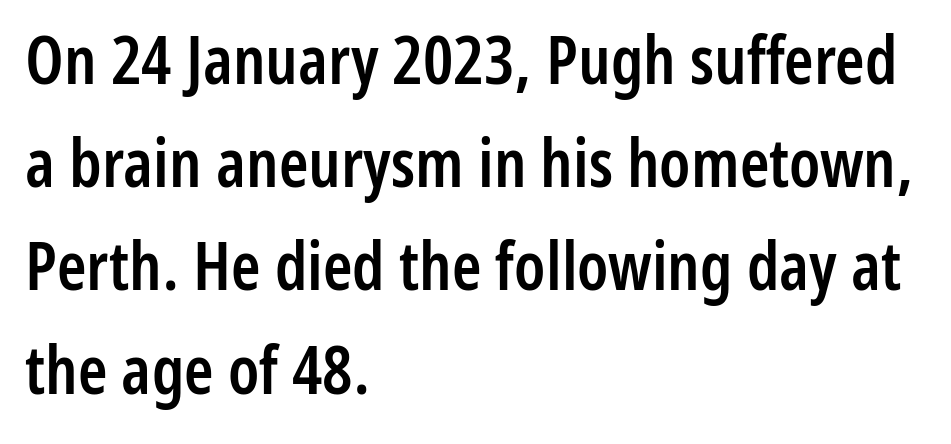
The designer left line spacing at the default. Unmarked baselines from the first word to the last. A somewhat darkened texture: the type is semibold rather than bold. No feet cap the strokes, marking this as sans-serif type.
